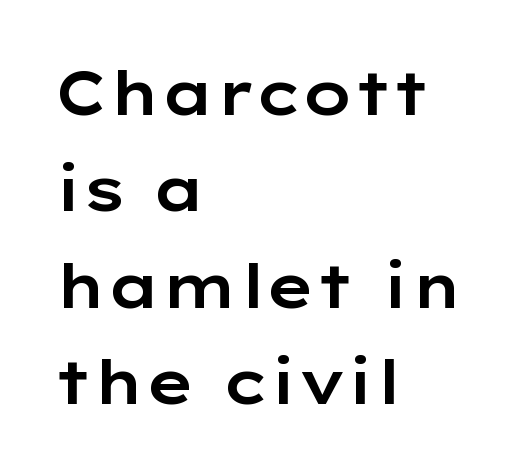
The typography opts for an upright posture over an oblique one. Does the leading feel generous? No, just average. Typographically, this falls in the sans-serif category. Rule under the text: the space is simply empty. Layout note: lines flush left.
